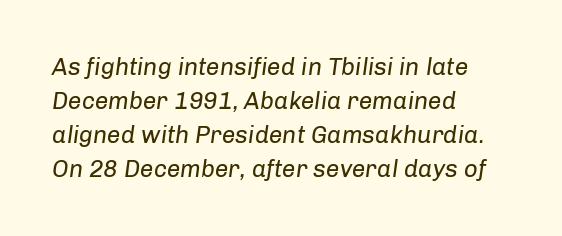
Q: Is the text bold? A: No.
Q: Is the text italic (slanted)? A: Yes, it leans right by about 8 degrees.
Q: Is the text underlined? A: No.
Q: How is the paragraph aligned? A: Left-aligned.
Q: Is the spacing between letters normal or unusually wide? A: Normal.
Q: Is the spacing between lines tight, normal or loose? A: Normal.
